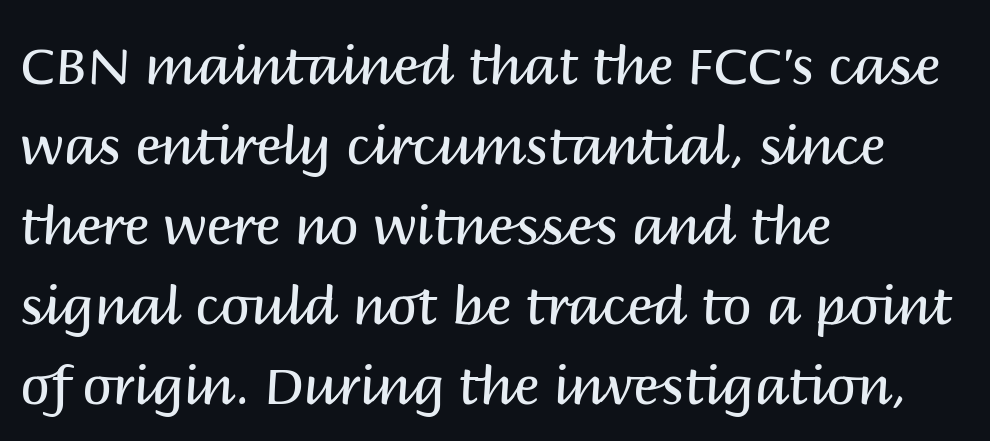
Each line starts at the same left margin while the right side varies. Is the stroke heavy? The answer is a plain regular-or-lighter. The typeface chosen for these lines omits serifs. Vertical spacing — default.
